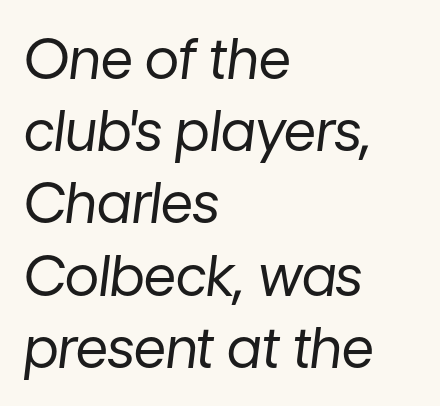
On a weight scale, this lands at 450 or below. These lines are rendered in a variable-pitch font. The text block is weighted toward the left margin, trailing off unevenly rightward. The string is rendered with underlining switched off.
